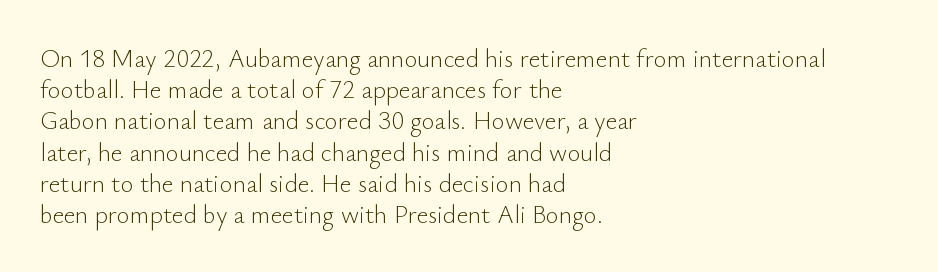
The image shows 25 px text type, upright; set left-aligned, normal line spacing (1.25x), normal letter spacing, not underlined.
